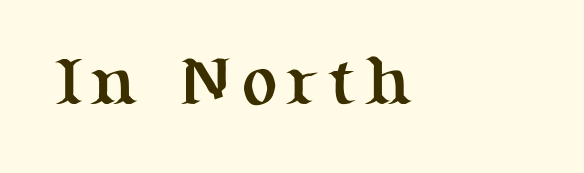
The image shows 68 px semibold serif type, upright; set not underlined; medium stroke contrast and a medium x-height.
